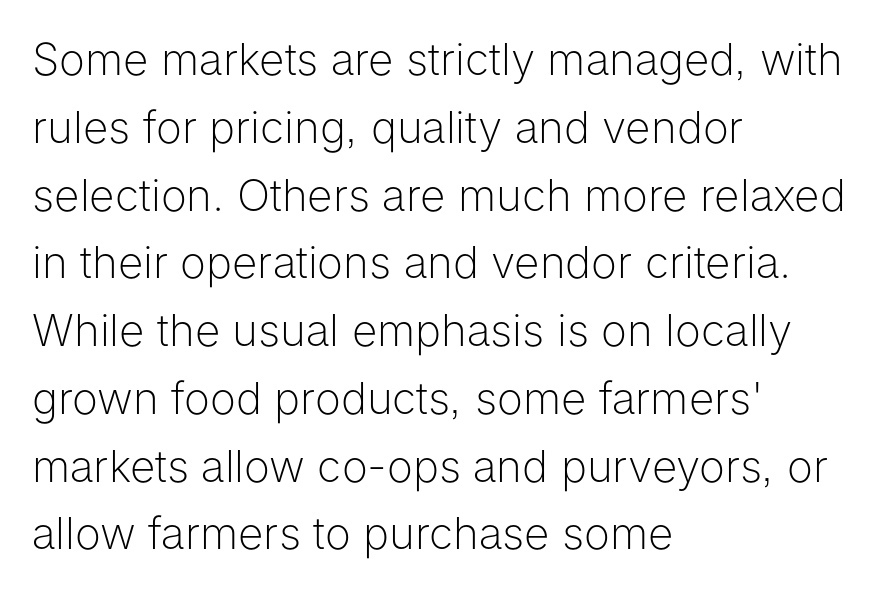
{"serif": "no", "italic": "no", "bold": "no", "weight": "light", "width": "normal", "stroke_contrast": "low", "x_height": "medium", "monospaced": "no", "underline": "no", "align": "left", "line_spacing": "normal", "line_spacing_ratio": 1.54, "letter_spacing": "normal", "letter_spacing_em": 0.0, "glyph_px": 44}
